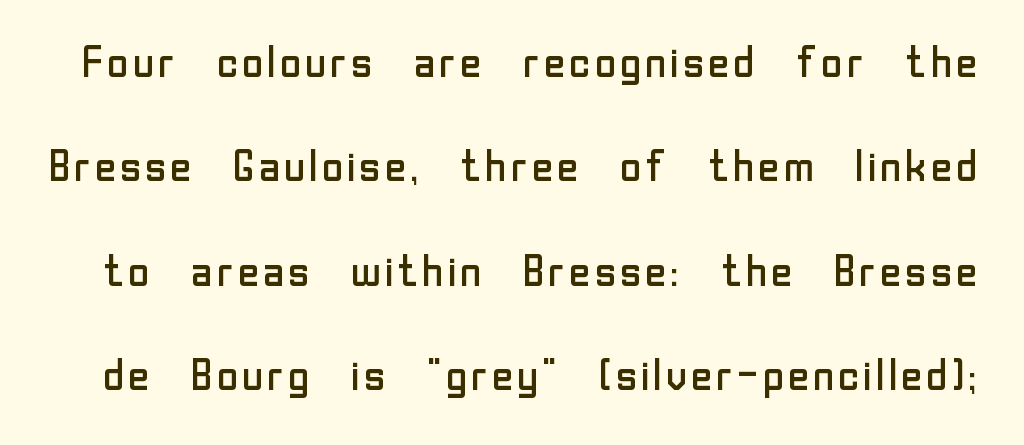
{"serif": "no", "italic": "no", "bold": "no", "weight": "regular", "width": "normal", "stroke_contrast": "low", "x_height": "medium", "monospaced": "no", "underline": "no", "line_spacing": "loose", "line_spacing_ratio": 2.43, "letter_spacing": "normal", "letter_spacing_em": 0.0, "glyph_px": 43}
